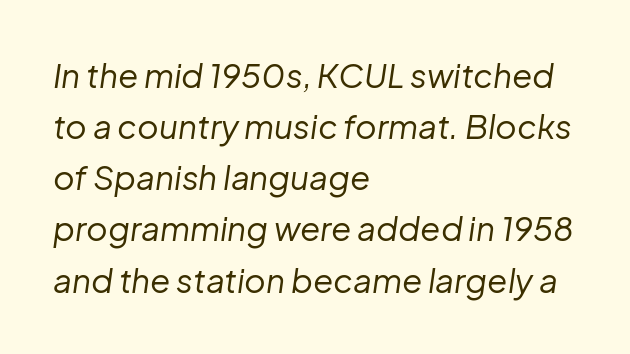
Q: Is the text bold? A: No.
Q: Is the text italic (slanted)? A: Yes, it leans right by about 8 degrees.
Q: Is the text underlined? A: No.
Q: How is the paragraph aligned? A: Left-aligned.
Q: Is the spacing between letters normal or unusually wide? A: Normal.
Q: Is the spacing between lines tight, normal or loose? A: Normal.
Q: Width (condensed, normal, or wide)? A: Normal.
Q: Stroke contrast? A: Low.
Q: x-height? A: Medium.
Q: Monospaced? A: No.
